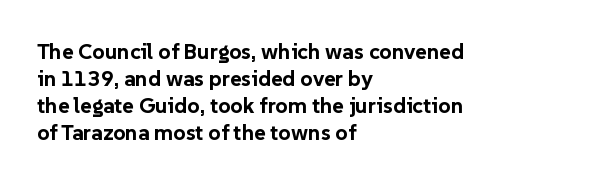
A typesetter would mark this as roman, not italic. What stands out about the letter spacing? Nothing — it is the standard amount. The baseline area is clear. Caption: bold face, heavy strokes.
